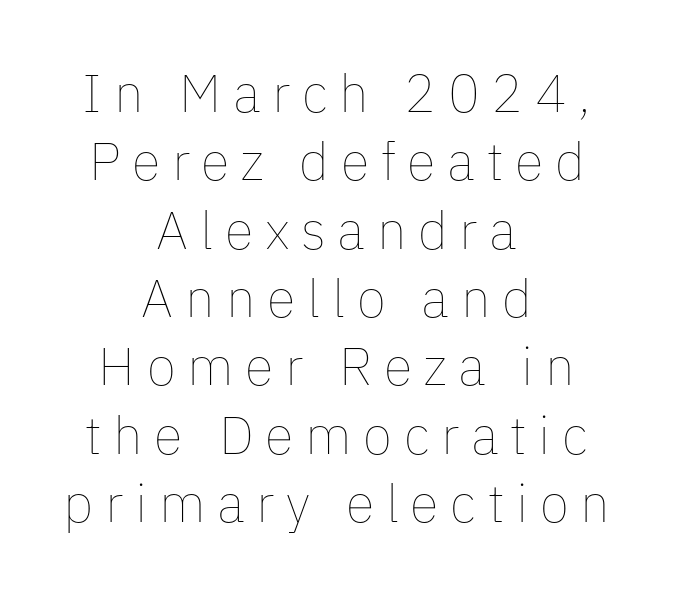
The image shows 53 px thin type, upright; set centered, normal line spacing (1.29x), unusually wide letter spacing (+0.22 em), not underlined; low stroke contrast and a medium x-height.
